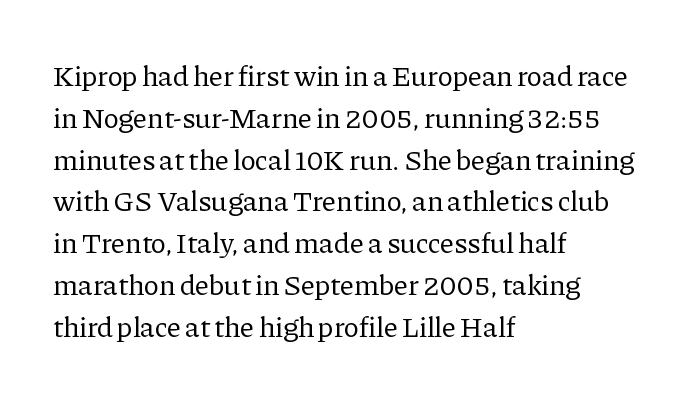
Designer's note — italics off, roman on. This rendering uses left alignment, leaving the right contour irregular. The rendering keeps characters at their native spacing. Is this a sans? No — the strokes have serifs.
